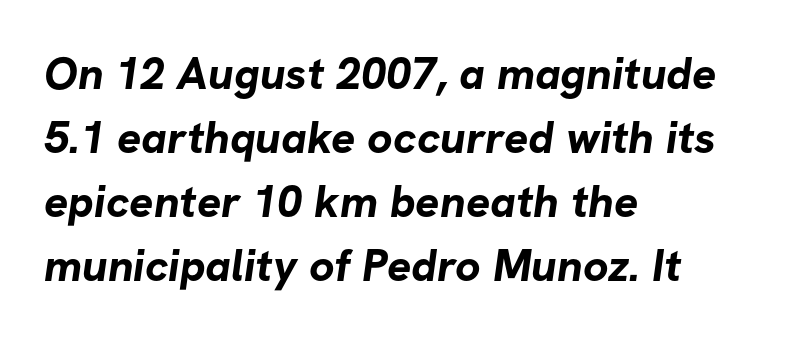
Q: Is the text bold? A: Yes.
Q: Is the typeface a serif or a sans-serif typeface? A: Sans-serif.
Q: Is the text underlined? A: No.
Q: How is the paragraph aligned? A: Left-aligned.
Q: Is the spacing between letters normal or unusually wide? A: Normal.
Q: Is the spacing between lines tight, normal or loose? A: Normal.
Q: Width (condensed, normal, or wide)? A: Normal.
Q: Stroke contrast? A: Low.
Q: x-height? A: Medium.
Q: Monospaced? A: No.
